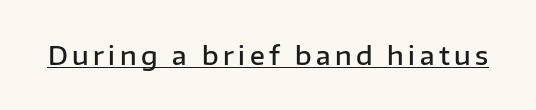
The image shows 25 px text type, upright; set underlined.
